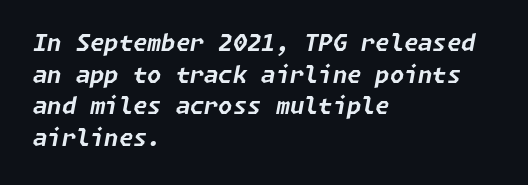
Strokes here are thick enough to call this a true bold. Rule under the text: the space is simply empty. Students, note that the glyphs here touch the page at normal intervals. Short and long lines alike share a common starting point at left.
